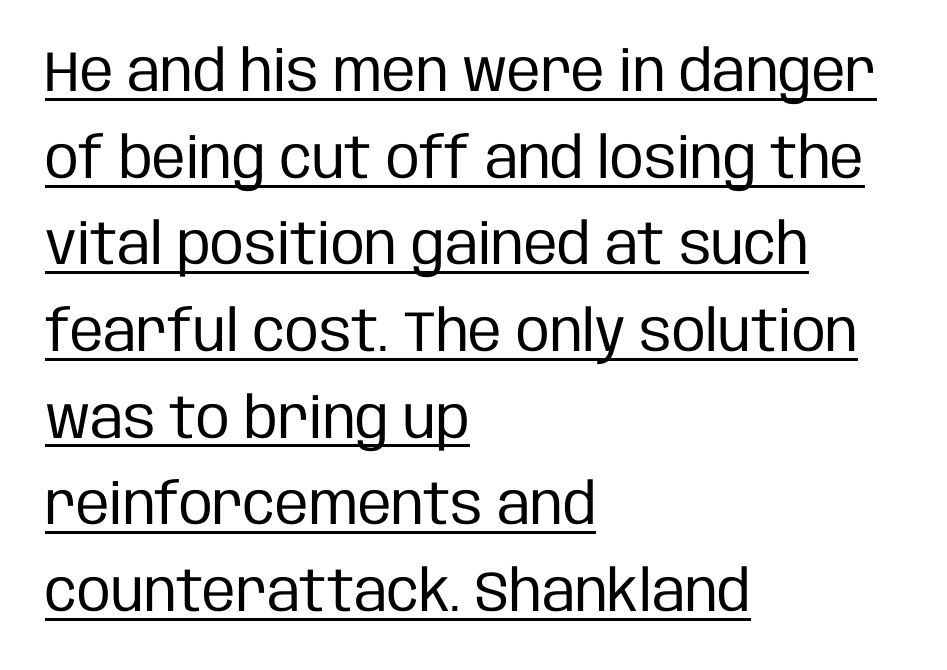
The image shows 57 px regular-weight, condensed sans-serif type, upright; set left-aligned, normal line spacing (1.52x), normal letter spacing, underlined; low stroke contrast and a large x-height.
